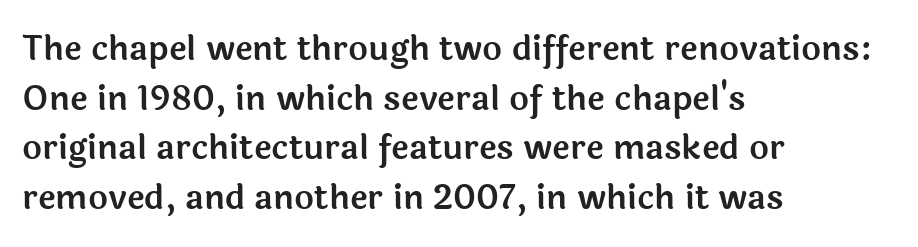
The image shows 34 px sans-serif type, upright; set left-aligned, normal line spacing (1.46x), normal letter spacing, not underlined; a medium x-height.
